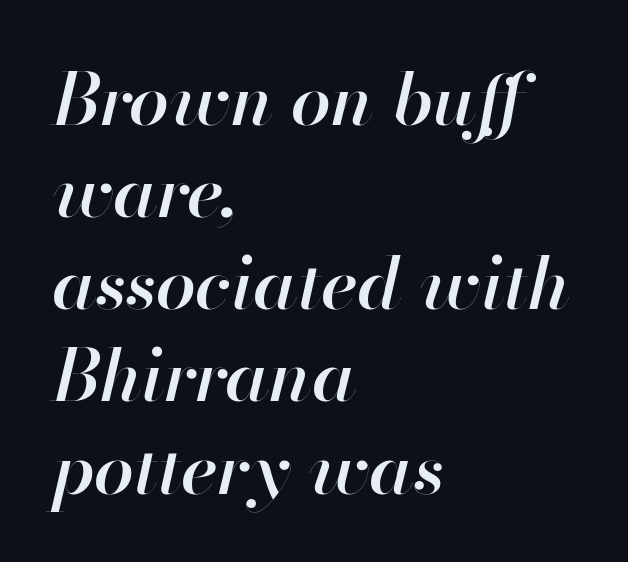
{"italic": "yes", "lean": "right", "slant_degrees": 13, "bold": "semi", "weight": "semibold", "width": "normal", "stroke_contrast": "high", "x_height": "small", "monospaced": "no", "underline": "no", "align": "left", "line_spacing": "normal", "line_spacing_ratio": 1.28, "letter_spacing": "normal", "letter_spacing_em": 0.0, "glyph_px": 72}
